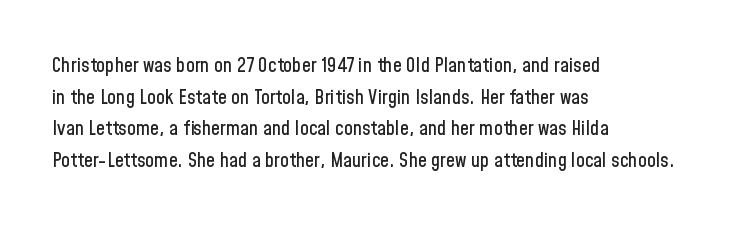
The baseline area is clear. The letterforms sit shoulder to shoulder at normal distance. Each line starts at the same left margin while the right side varies. You can tell it's not italic because the verticals are truly vertical.
